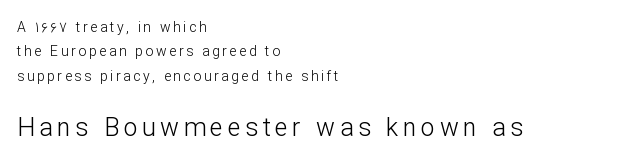
{"italic": "no", "bold": "no", "underline": "no", "align": "left", "line_spacing_ratio": 1.74, "larger_block": "second", "size_ratio": 1.79, "glyph_px": 25}
